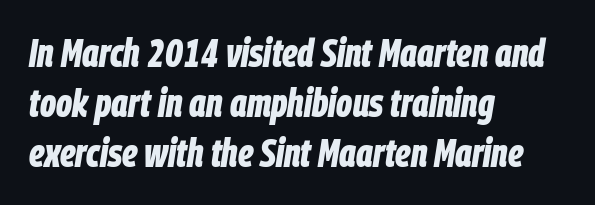
Line spacing here is normal. Spacing verdict: proportional, widths tailored to each character. Words float on clear page, feet unadorned. Does the lettering tilt? It does — this is italic. The letters are bold, with thick, heavy strokes.
